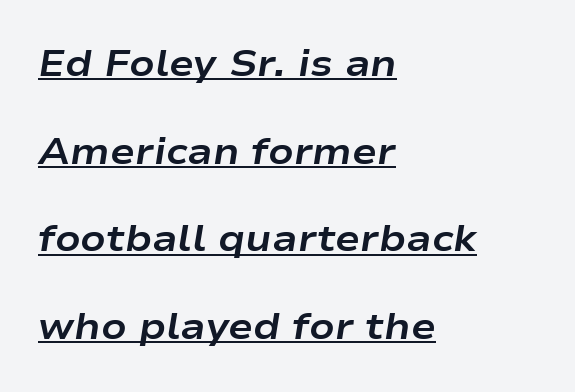
Q: Is the text bold? A: Yes.
Q: Is the text italic (slanted)? A: Yes, it leans right by about 9 degrees.
Q: Is the text underlined? A: Yes.
Q: How is the paragraph aligned? A: Left-aligned.
Q: Is the spacing between letters normal or unusually wide? A: Normal.
Q: Is the spacing between lines tight, normal or loose? A: Loose.
Q: Width (condensed, normal, or wide)? A: Wide.
Q: Stroke contrast? A: Low.
Q: x-height? A: Medium.
Q: Monospaced? A: No.
